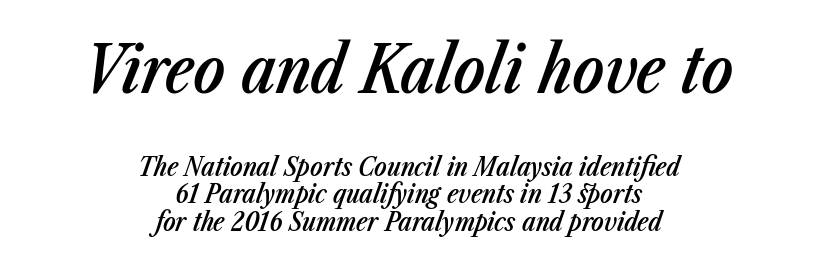
The image shows 66 px semibold, condensed type, italic (leaning right); set centered, tight line spacing (1.05x), normal letter spacing, not underlined; the first (top) block is 2.54x larger; low stroke contrast and a medium x-height.
